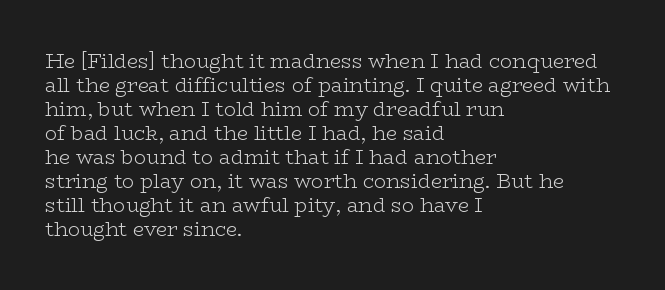
{"italic": "no", "bold": "no", "underline": "no", "align": "left", "line_spacing_ratio": 1.2, "letter_spacing": "normal", "letter_spacing_em": 0.0, "glyph_px": 20}
